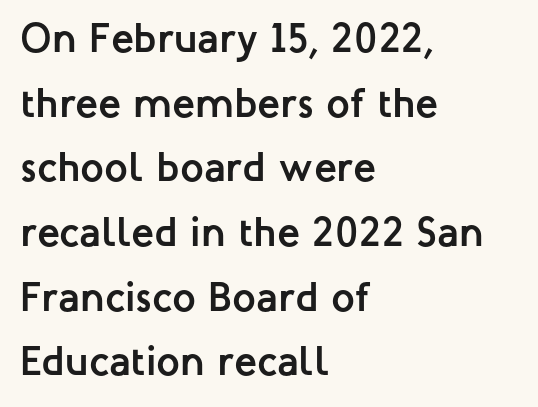
{"serif": "no", "italic": "no", "bold": "yes", "weight": "semibold", "width": "normal", "stroke_contrast": "low", "x_height": "medium", "monospaced": "no", "underline": "no", "align": "left", "line_spacing": "normal", "line_spacing_ratio": 1.54, "letter_spacing": "normal", "letter_spacing_em": 0.0, "glyph_px": 42}
